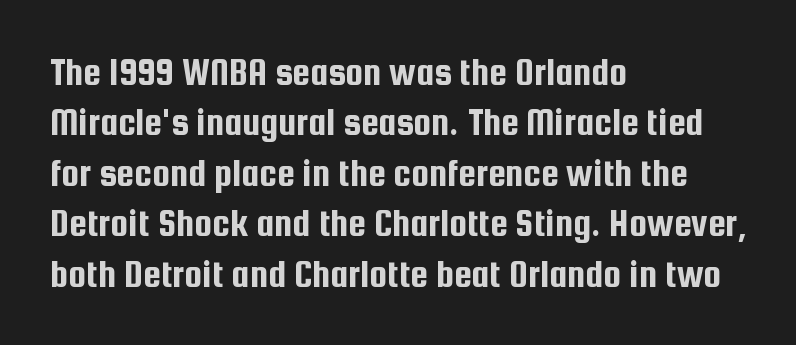
{"serif": "no", "italic": "no", "width": "condensed", "stroke_contrast": "low", "x_height": "medium", "monospaced": "no", "underline": "no", "align": "left", "line_spacing": "normal", "line_spacing_ratio": 1.26, "letter_spacing": "normal", "letter_spacing_em": 0.0, "glyph_px": 40}
